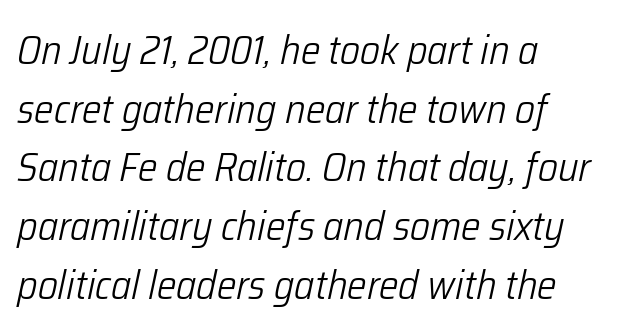
{"italic": "yes", "lean": "right", "slant_degrees": 12, "bold": "no", "weight": "light", "width": "condensed", "stroke_contrast": "low", "x_height": "medium", "monospaced": "no", "underline": "no", "align": "left", "line_spacing": "normal", "line_spacing_ratio": 1.43, "letter_spacing": "normal", "letter_spacing_em": 0.0, "glyph_px": 41}
